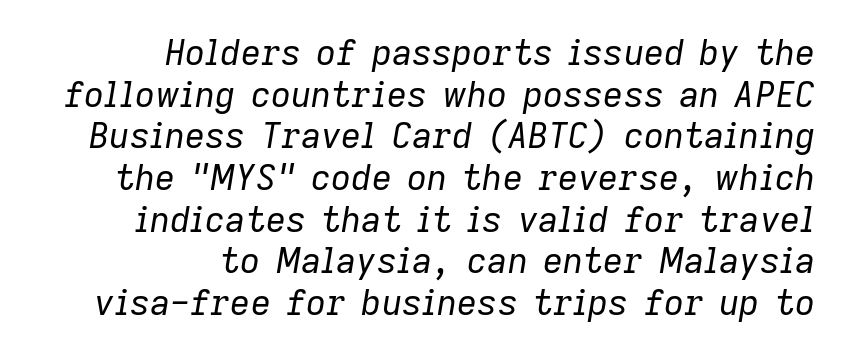
All the whitespace from short lines collects on the left. Here the designer chose a conventional face with non-uniform glyph widths. Compared with a typical body face, this is equally light or lighter still. The font's italic variant was chosen for this text. Just letters on the line, the space beneath them empty. The tracking reads as untouched default to a designer's eye.
